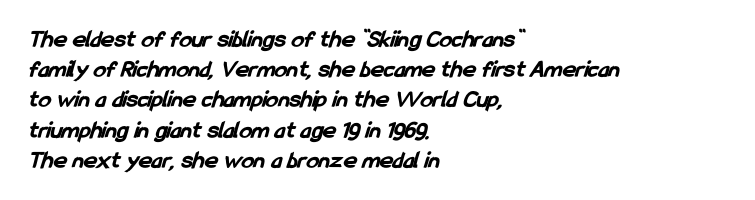
Q: Is the text bold? A: Yes.
Q: Is the text underlined? A: No.
Q: How is the paragraph aligned? A: Left-aligned.
Q: Is the spacing between letters normal or unusually wide? A: Normal.
